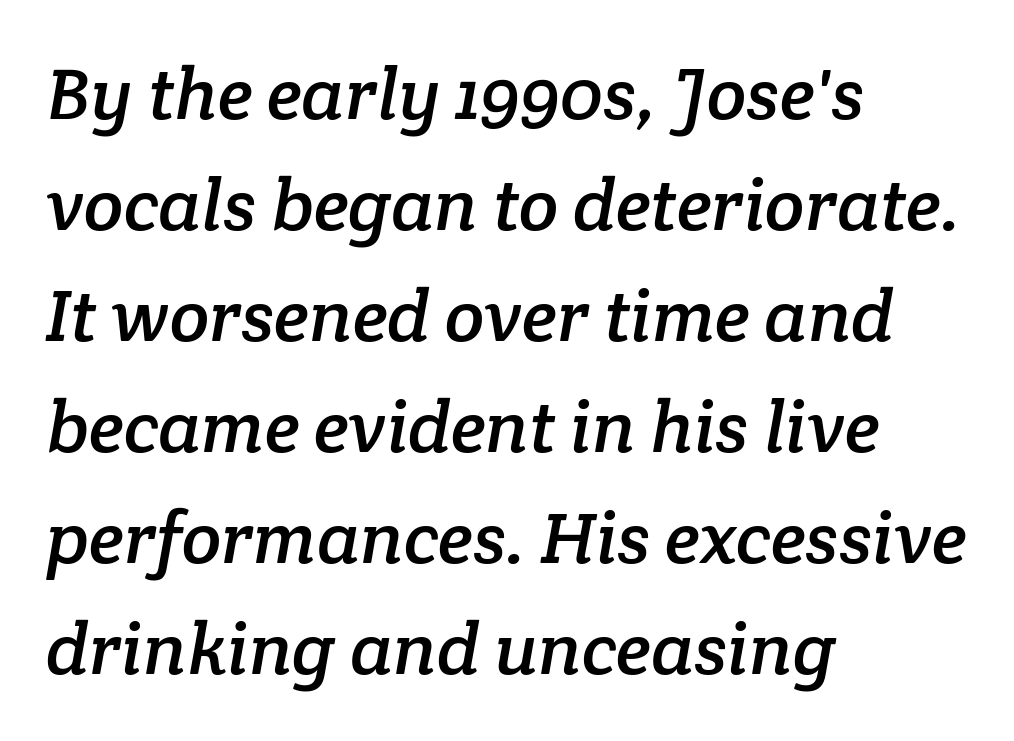
Honestly, the row spacing looks completely unremarkable. The face used here is seriffed, in the tradition of book romans. Compared with typical body copy, the letter spacing here is the same. Looks like regular typesetting: each glyph gets only the width it needs. The lines are quadded left.
